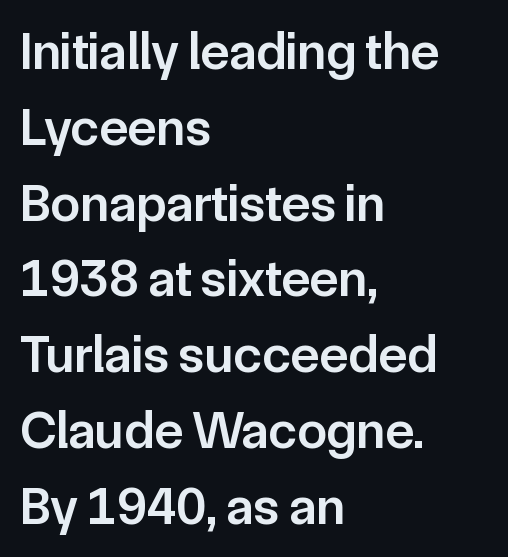
These lines are rendered in a variable-pitch font. Summary of weight: moderately heavy, a semibold. The rendering anchors every line to the left-hand side. Observe the absence of serifs on each vertical stroke in this sample. The face used here is rendered with its standard letterfit. Posture: vertical.
